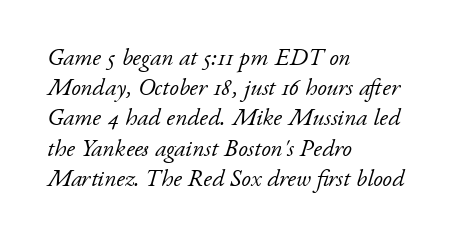
{"italic": "yes", "lean": "right", "slant_degrees": 17, "bold": "no", "underline": "no", "align": "left", "line_spacing": "normal", "line_spacing_ratio": 1.26, "letter_spacing": "normal", "letter_spacing_em": 0.0, "glyph_px": 24}
